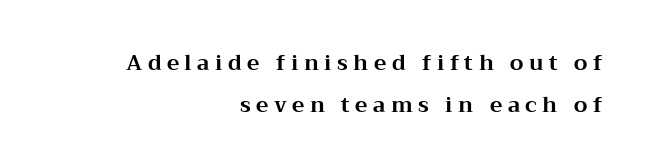
{"italic": "no", "bold": "yes", "underline": "no", "align": "right", "line_spacing": "loose", "line_spacing_ratio": 1.99, "letter_spacing": "wide", "letter_spacing_em": 0.26, "glyph_px": 21}
